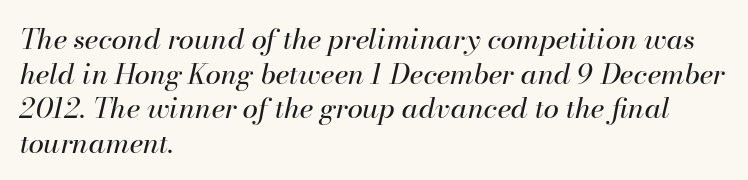
The rag falls on the right side of this text block. Stroke mass is kept to a normal reading level or below. The letters sit at their default tracking, neither squeezed nor spread. Looks like regular typesetting: each glyph gets only the width it needs. Slant detected: the letters are inclined. Glance below the letters and you will spot only blank space.
